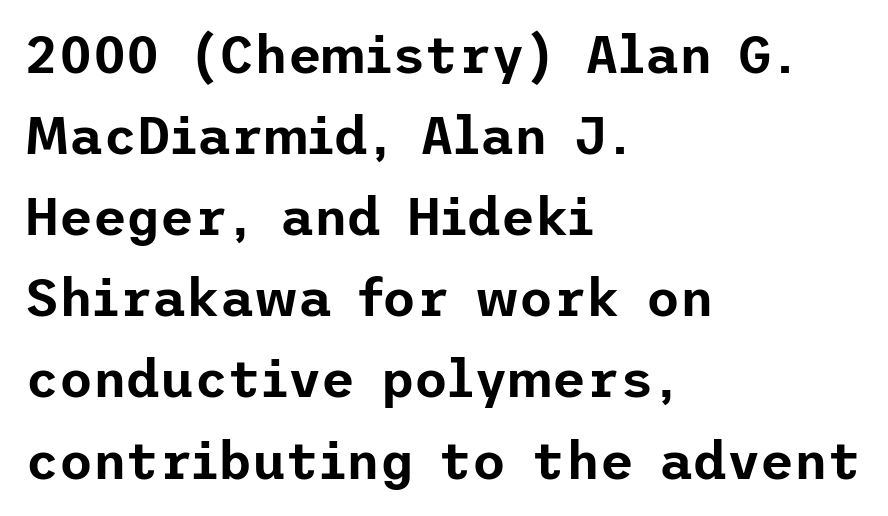
The image shows 52 px sans-serif type, upright; set left-aligned, normal line spacing (1.56x), normal letter spacing, not underlined; low stroke contrast and a medium x-height.
